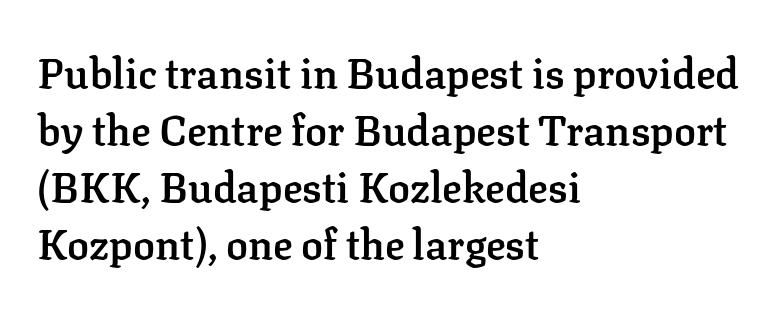
Q: Is the text bold? A: Semi-bold.
Q: Is the text italic (slanted)? A: No, it is upright.
Q: Is the typeface a serif or a sans-serif typeface? A: Serif.
Q: Is the text underlined? A: No.
Q: How is the paragraph aligned? A: Left-aligned.
Q: Is the spacing between letters normal or unusually wide? A: Normal.
Q: Is the spacing between lines tight, normal or loose? A: Normal.
Q: Width (condensed, normal, or wide)? A: Normal.
Q: Stroke contrast? A: Low.
Q: x-height? A: Medium.
Q: Monospaced? A: No.
